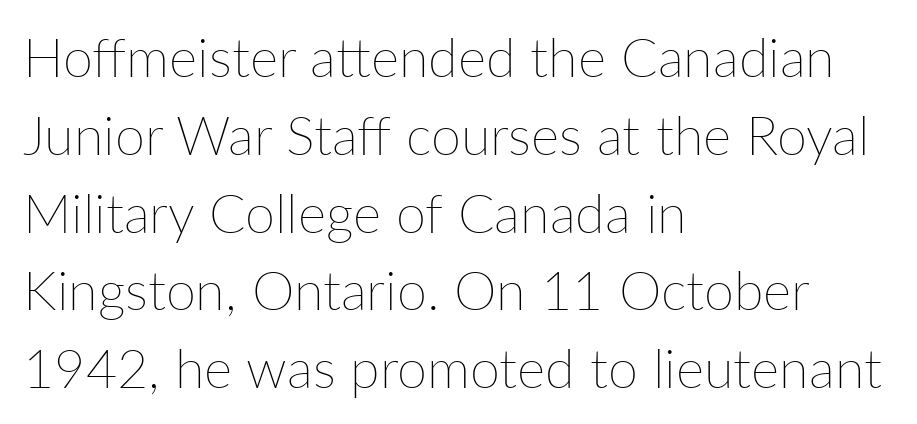
Q: Is the text bold? A: No.
Q: Is the text italic (slanted)? A: No, it is upright.
Q: Is the text underlined? A: No.
Q: How is the paragraph aligned? A: Left-aligned.
Q: Is the spacing between letters normal or unusually wide? A: Normal.
Q: Is the spacing between lines tight, normal or loose? A: Normal.
Q: Width (condensed, normal, or wide)? A: Normal.
Q: Stroke contrast? A: Low.
Q: x-height? A: Medium.
Q: Monospaced? A: No.
